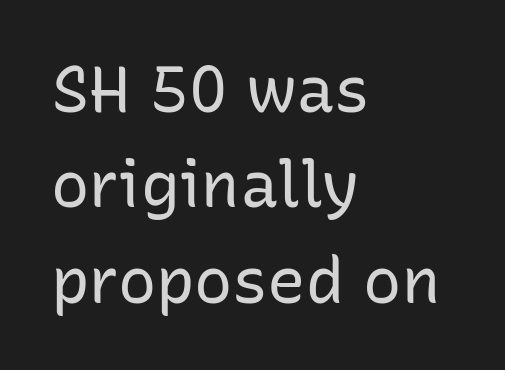
The image shows 64 px regular-weight sans-serif type, upright; set left-aligned, normal line spacing (1.49x), normal letter spacing, not underlined; low stroke contrast and a medium x-height.
